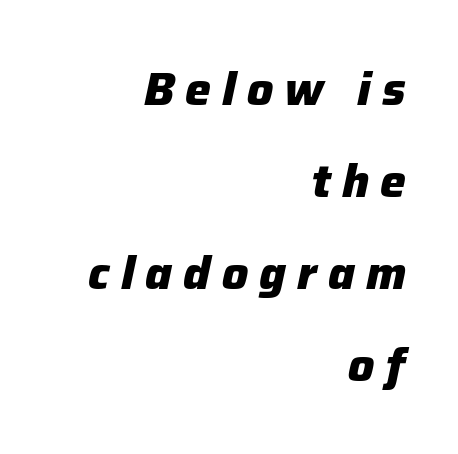
{"italic": "yes", "lean": "right", "slant_degrees": 12, "bold": "yes", "weight": "heavy", "width": "normal", "stroke_contrast": "low", "x_height": "medium", "monospaced": "no", "underline": "no", "align": "right", "line_spacing": "loose", "line_spacing_ratio": 2.0, "letter_spacing": "wide", "letter_spacing_em": 0.24, "glyph_px": 46}
